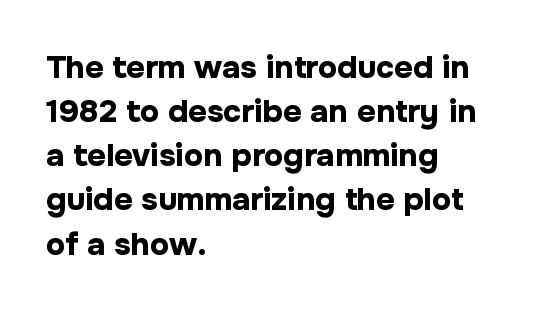
The line texture is even and compact thanks to regular tracking. Pretty heavy lettering here — definitely bold. These lines are rendered in a variable-pitch font. In terms of letterform style, serifs are entirely absent.
